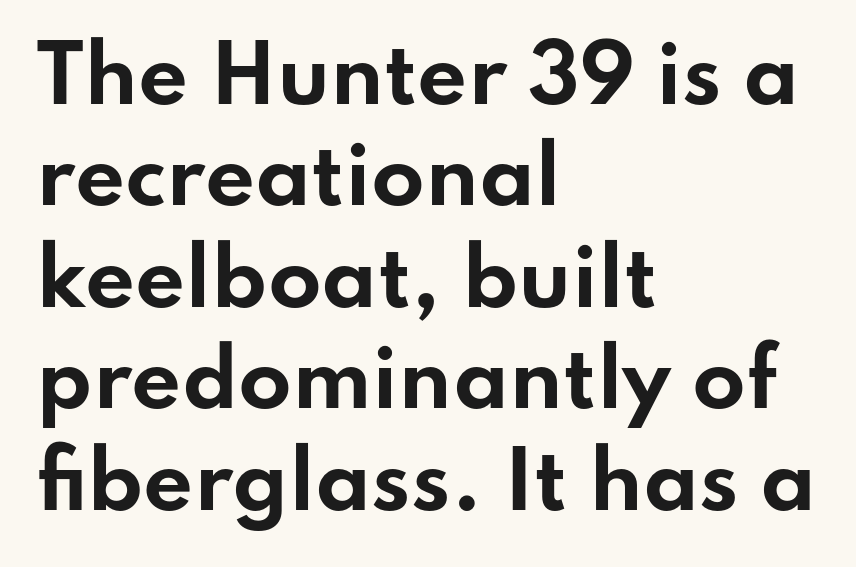
The image shows 78 px bold, wide sans-serif type, upright; set left-aligned, normal line spacing (1.3x), normal letter spacing, not underlined; low stroke contrast and a small x-height.
